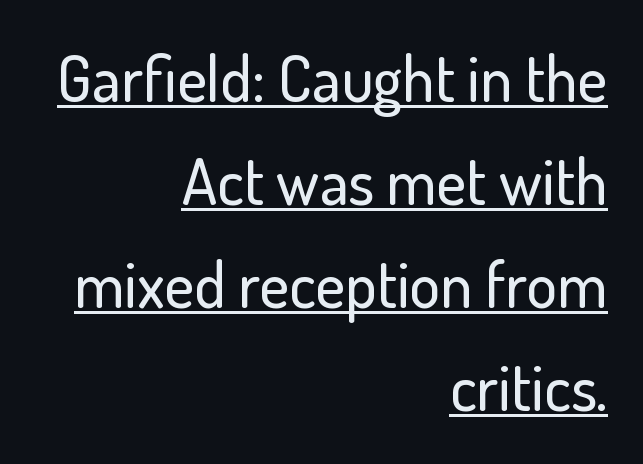
The image shows 64 px sans-serif type, upright; set right-aligned, normal line spacing (1.61x), normal letter spacing, underlined; low stroke contrast and a small x-height.
